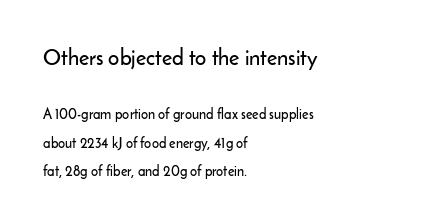
Q: Is the text italic (slanted)? A: No, it is upright.
Q: Is the text underlined? A: No.
Q: How is the paragraph aligned? A: Left-aligned.
Q: Is the spacing between letters normal or unusually wide? A: Normal.
Q: Is the spacing between lines tight, normal or loose? A: Loose.
Q: Which block of text is set in a larger size, the first (top) or the second (bottom)? A: The first (top) one.
